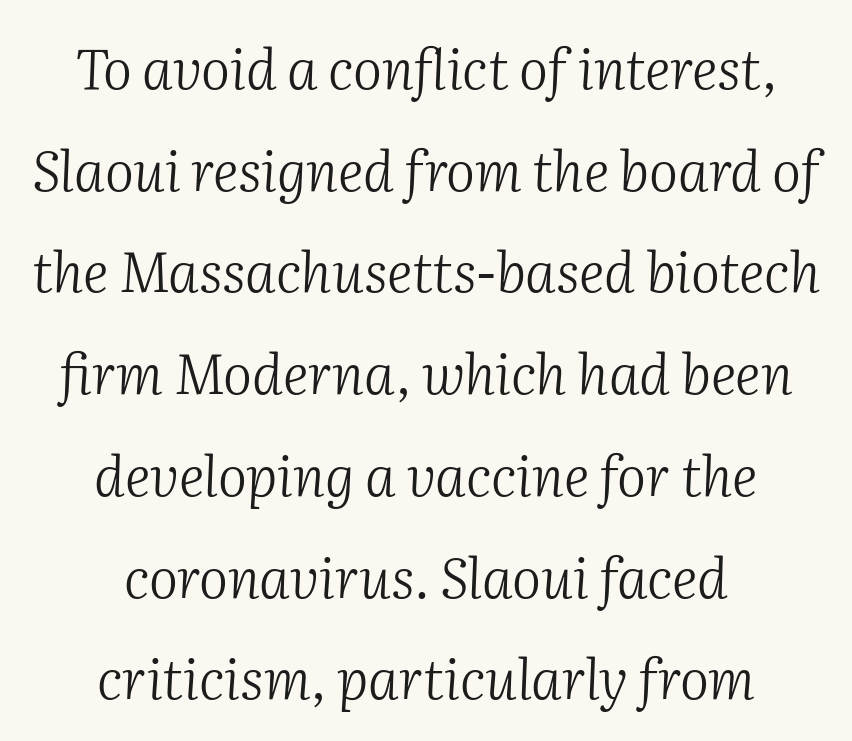
What kind of face is this? One with serifs. In CSS terms this would be text-align: center. The weight would be labelled regular, book, light, or lighter still. Default kerning and tracking; the words read as compact shapes.
